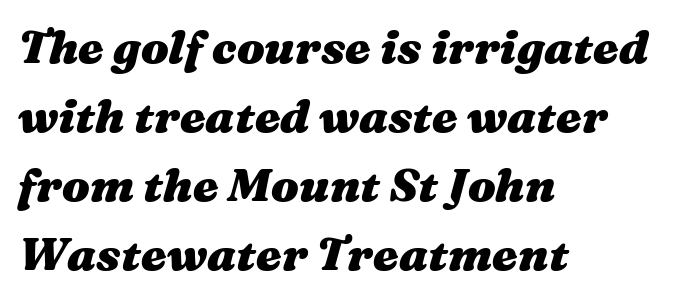
The image shows 46 px heavy, wide type, italic (leaning right); set left-aligned, normal line spacing (1.5x), normal letter spacing, not underlined; medium stroke contrast and a medium x-height.
